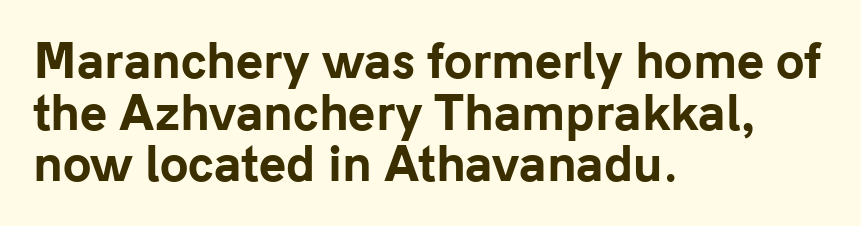
No word sits above an underline. Does the lettering tilt? It doesn't — this is upright. Note the varied advance widths — an 'i' is clearly narrower than an 'm'. The letters carry no serifs — their stems end cleanly without finishing strokes. The tracking reads as untouched default to a designer's eye. The rag falls on the right side of this text block.
